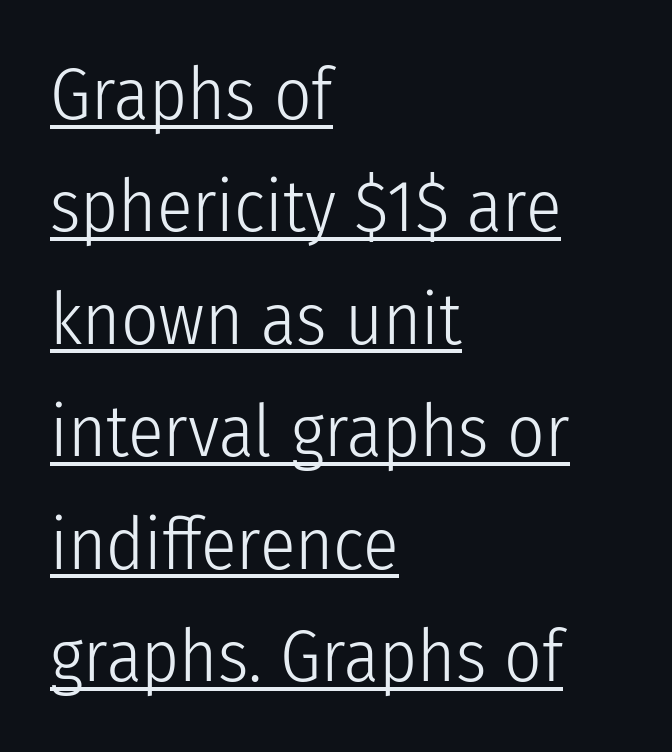
The gaps between neighbouring characters are ordinary and unremarkable. Here the designer chose a conventional face with non-uniform glyph widths. It's the straight-up-and-down kind of type. Look at the bottom of the vertical strokes: they stop flat, with no serifs.
